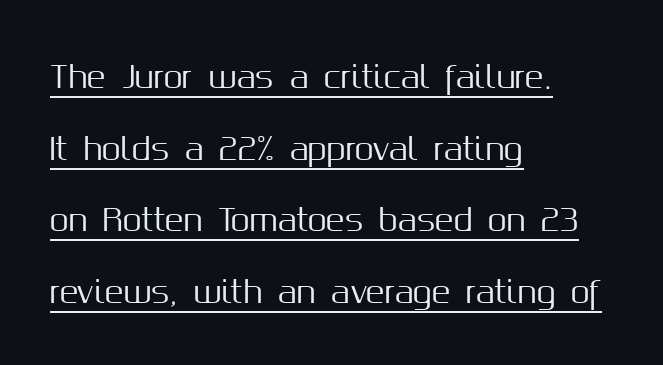
The image shows 31 px sans-serif type, upright; set left-aligned, loose line spacing (2.31x), normal letter spacing, underlined; medium stroke contrast and a medium x-height.
